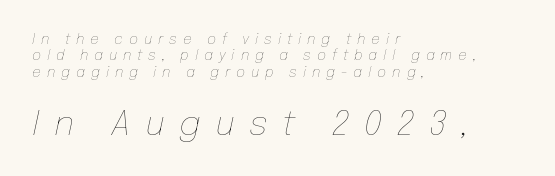
{"italic": "yes", "lean": "right", "slant_degrees": 12, "bold": "no", "weight": "thin", "width": "normal", "stroke_contrast": "low", "x_height": "medium", "monospaced": "no", "underline": "no", "align": "left", "line_spacing_ratio": 1.17, "letter_spacing": "wide", "letter_spacing_em": 0.42, "larger_block": "second", "size_ratio": 2.43, "glyph_px": 34}
